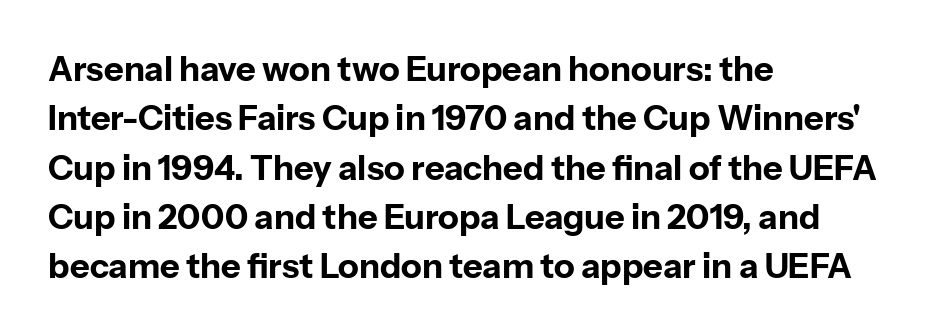
The image shows 34 px bold sans-serif type, upright; set left-aligned, normal line spacing (1.45x), normal letter spacing, not underlined; low stroke contrast and a medium x-height.
